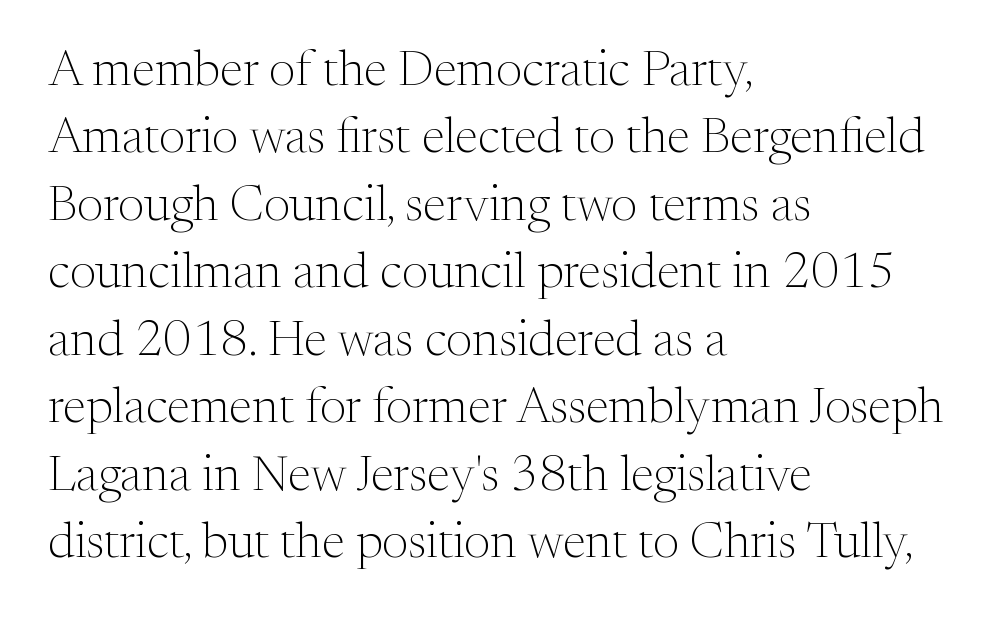
The image shows 50 px light serif type, upright; set left-aligned, normal line spacing (1.35x), normal letter spacing, not underlined; medium stroke contrast and a medium x-height.
